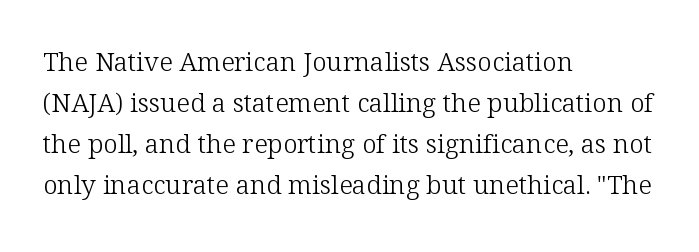
The words here are not underlined. Unbolded letterforms with no extra heft. Quick note: interline space is typical. These lines stack with their left ends in a neat column. Ordinary non-slanted type is in use. Here the glyphs are tracked normally, forming tight word shapes.
